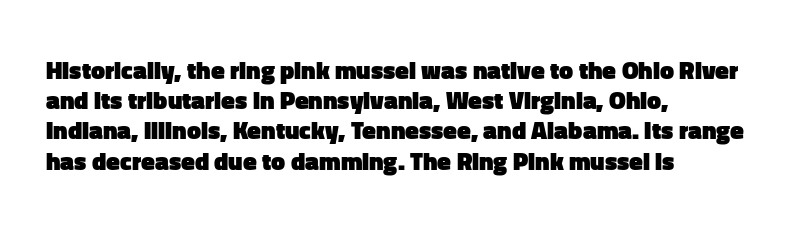
The image shows 25 px bold type, upright; set left-aligned, line spacing 1.21x, normal letter spacing, not underlined.
